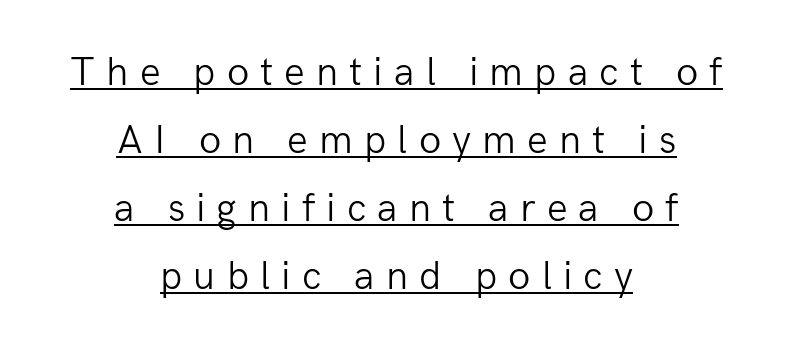
Q: Is the text bold? A: No.
Q: Is the text italic (slanted)? A: No, it is upright.
Q: Is the typeface a serif or a sans-serif typeface? A: Sans-serif.
Q: Is the text underlined? A: Yes.
Q: How is the paragraph aligned? A: Centered.
Q: Is the spacing between letters normal or unusually wide? A: Unusually wide.
Q: Is the spacing between lines tight, normal or loose? A: Normal.
Q: Width (condensed, normal, or wide)? A: Normal.
Q: Stroke contrast? A: Low.
Q: x-height? A: Medium.
Q: Monospaced? A: No.
